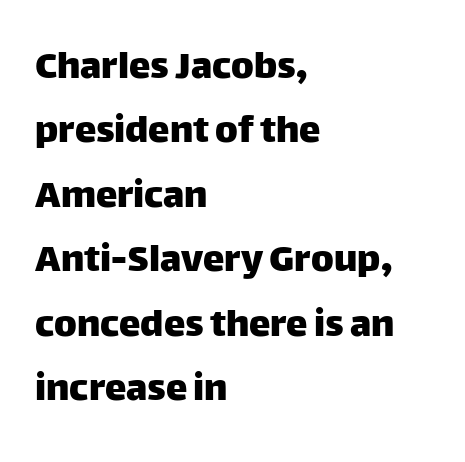
{"serif": "no", "italic": "no", "width": "normal", "stroke_contrast": "low", "x_height": "large", "monospaced": "no", "underline": "no", "align": "left", "line_spacing": "normal", "line_spacing_ratio": 1.5, "letter_spacing": "normal", "letter_spacing_em": 0.0, "glyph_px": 43}
